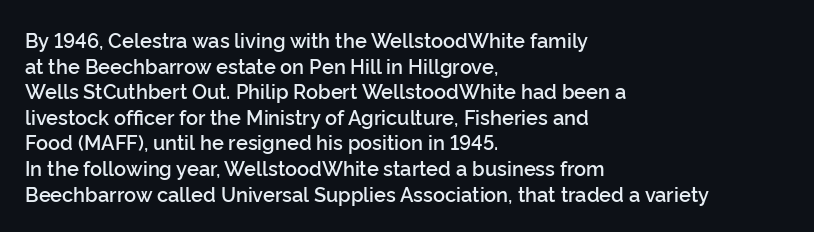
The image shows 20 px text type, upright; set left-aligned, normal line spacing (1.28x), normal letter spacing, not underlined.
